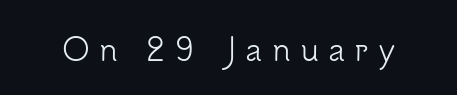
Q: Is the text bold? A: No.
Q: Is the text italic (slanted)? A: No, it is upright.
Q: Is the typeface a serif or a sans-serif typeface? A: Sans-serif.
Q: Is the text underlined? A: No.
Q: Is the spacing between letters normal or unusually wide? A: Unusually wide.
Q: Width (condensed, normal, or wide)? A: Normal.
Q: Stroke contrast? A: Low.
Q: x-height? A: Small.
Q: Monospaced? A: No.
